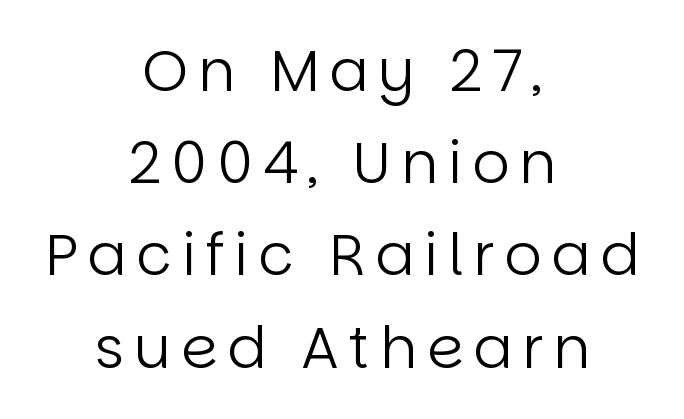
{"serif": "no", "italic": "no", "bold": "no", "weight": "regular", "width": "normal", "stroke_contrast": "low", "x_height": "large", "monospaced": "no", "underline": "no", "align": "center", "line_spacing": "normal", "line_spacing_ratio": 1.59, "glyph_px": 58}
